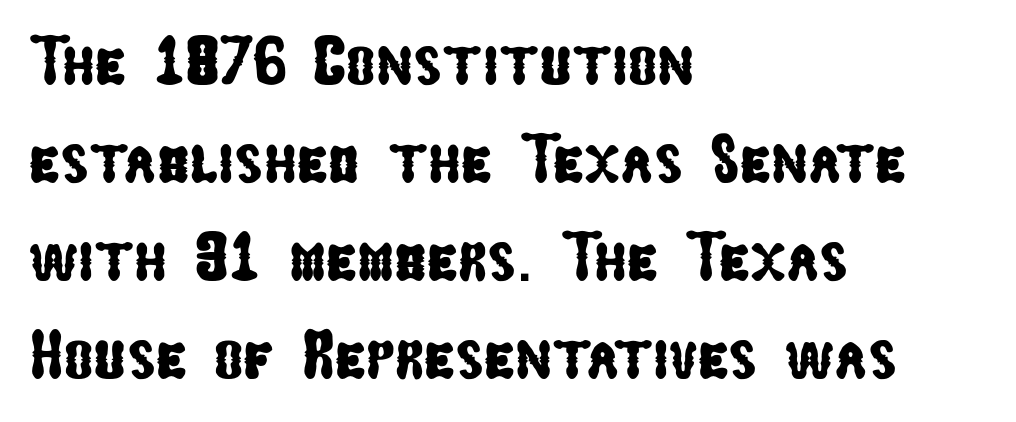
{"serif": "no", "width": "condensed", "stroke_contrast": "low", "x_height": "medium", "monospaced": "no", "underline": "no", "align": "left", "line_spacing": "normal", "line_spacing_ratio": 1.42, "letter_spacing": "normal", "letter_spacing_em": 0.0, "glyph_px": 69}
